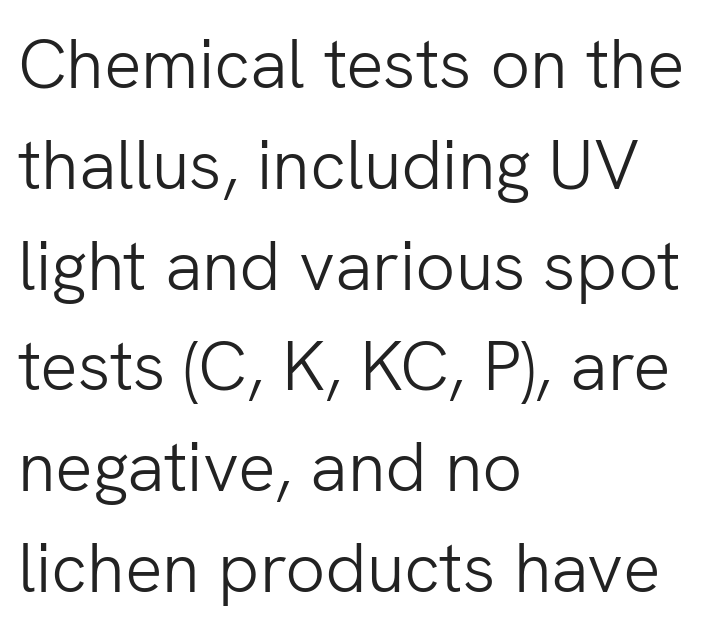
{"serif": "no", "italic": "no", "bold": "no", "weight": "light", "width": "normal", "stroke_contrast": "low", "x_height": "medium", "monospaced": "no", "underline": "no", "align": "left", "line_spacing": "normal", "line_spacing_ratio": 1.44, "letter_spacing": "normal", "letter_spacing_em": 0.0, "glyph_px": 70}
